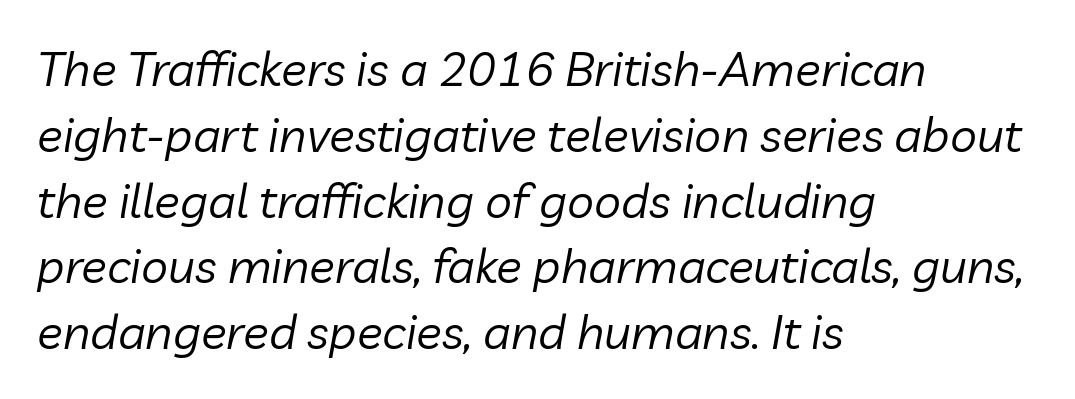
The image shows 48 px regular-weight type, italic (leaning right); set left-aligned, normal line spacing (1.37x), normal letter spacing, not underlined; low stroke contrast and a medium x-height.
